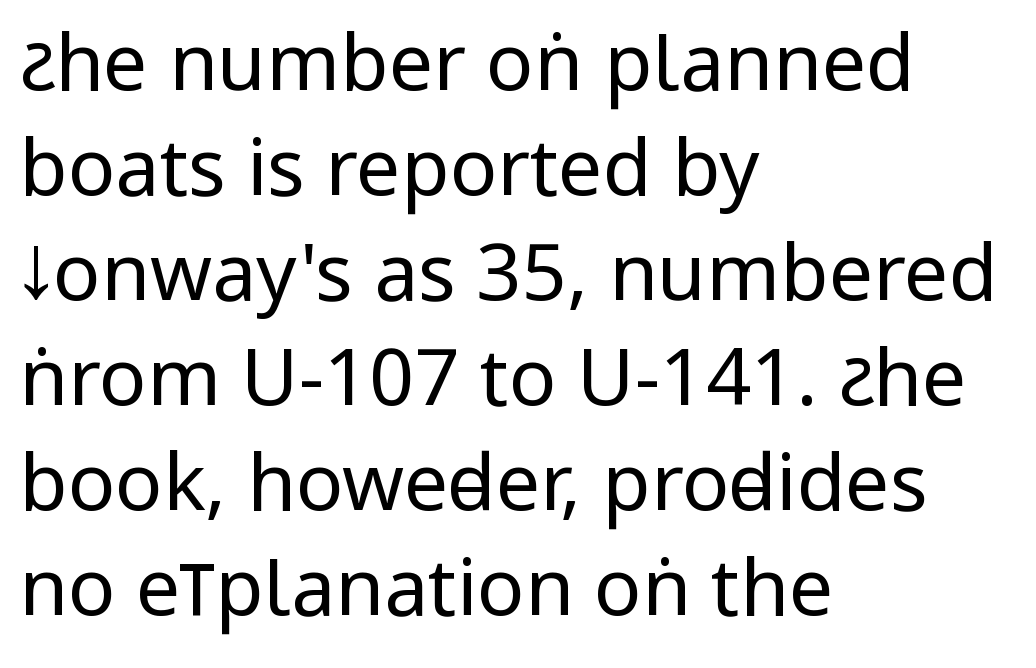
Is the type heavy? It reads as light-to-regular instead. Nope, not italic — everything's standing straight. Is this a sans? Yes — the strokes have no serifs. The setting favours the left margin, as ordinary paragraphs usually do. The passage shown stacks its lines at a standard gap. Just letters on the line, the space beneath them empty.
